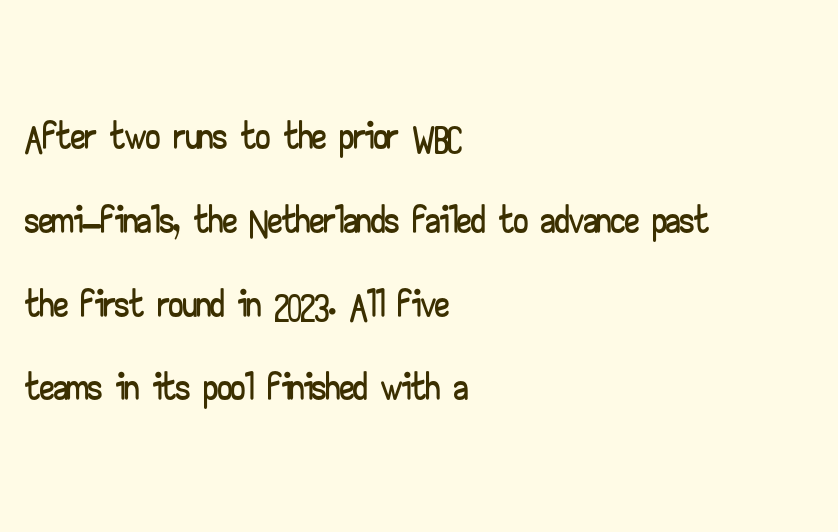
{"serif": "no", "italic": "no", "width": "wide", "stroke_contrast": "low", "x_height": "small", "monospaced": "no", "underline": "no", "align": "left", "line_spacing": "normal", "line_spacing_ratio": 1.47, "letter_spacing": "normal", "letter_spacing_em": 0.0, "glyph_px": 57}
